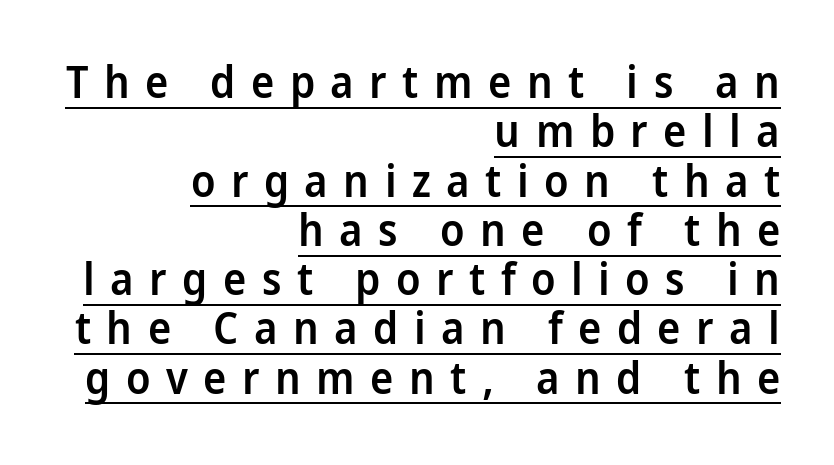
Q: Is the text bold? A: Semi-bold.
Q: Is the text italic (slanted)? A: No, it is upright.
Q: Is the typeface a serif or a sans-serif typeface? A: Sans-serif.
Q: Is the text underlined? A: Yes.
Q: How is the paragraph aligned? A: Right-aligned.
Q: Is the spacing between letters normal or unusually wide? A: Unusually wide.
Q: Is the spacing between lines tight, normal or loose? A: Tight.
Q: Width (condensed, normal, or wide)? A: Condensed.
Q: Stroke contrast? A: Low.
Q: x-height? A: Large.
Q: Monospaced? A: No.
